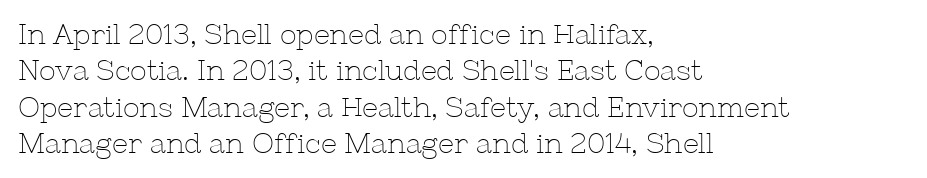
Q: Is the text bold? A: No.
Q: Is the text italic (slanted)? A: No, it is upright.
Q: Is the typeface a serif or a sans-serif typeface? A: Serif.
Q: Is the text underlined? A: No.
Q: How is the paragraph aligned? A: Left-aligned.
Q: Is the spacing between letters normal or unusually wide? A: Normal.
Q: Is the spacing between lines tight, normal or loose? A: Normal.
Q: Width (condensed, normal, or wide)? A: Normal.
Q: Stroke contrast? A: Low.
Q: x-height? A: Medium.
Q: Monospaced? A: No.
